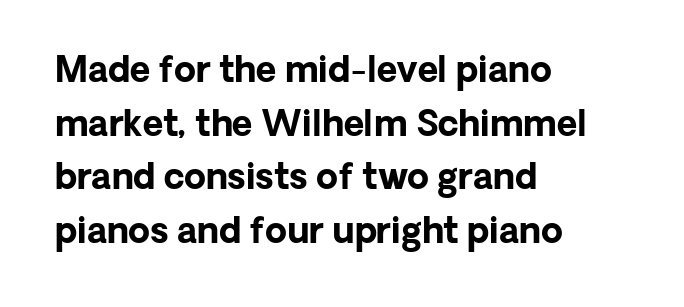
The image shows 35 px bold sans-serif type, upright; set left-aligned, normal line spacing (1.53x), normal letter spacing, not underlined; low stroke contrast and a medium x-height.
